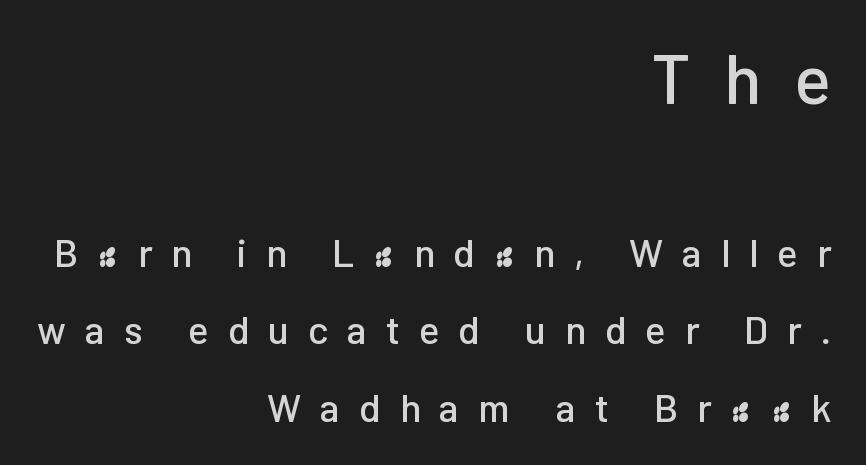
{"serif": "no", "italic": "no", "width": "normal", "stroke_contrast": "low", "x_height": "medium", "monospaced": "no", "underline": "no", "align": "right", "line_spacing": "loose", "line_spacing_ratio": 1.99, "letter_spacing": "wide", "letter_spacing_em": 0.48, "larger_block": "first", "size_ratio": 1.77, "glyph_px": 69}
